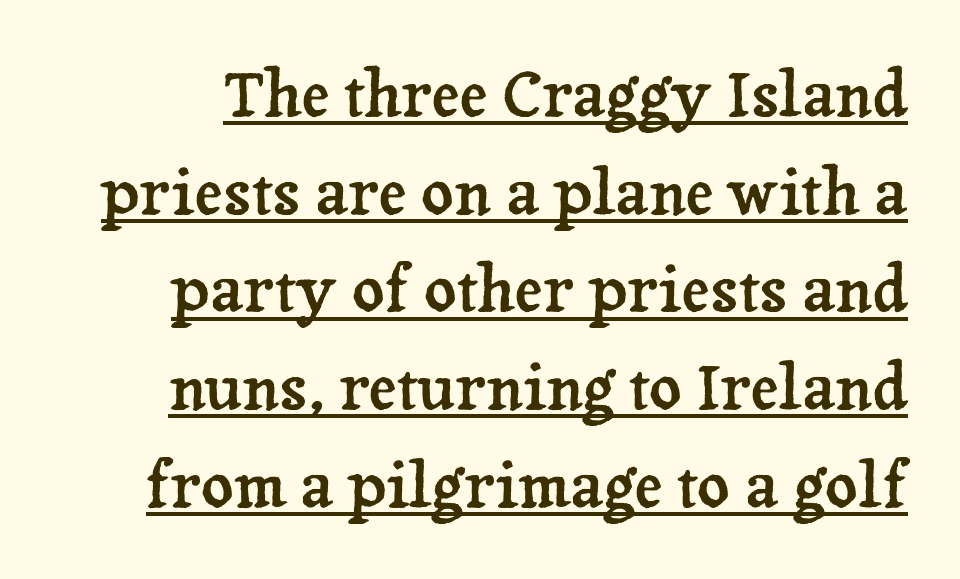
Evenly set lines give the paragraph a standard silhouette. You could call the tracking neutral — neither tight nor loose. The specimen includes a rule beneath the text block's lines. This rendering employs a face with finishing strokes, i.e., a serif.
